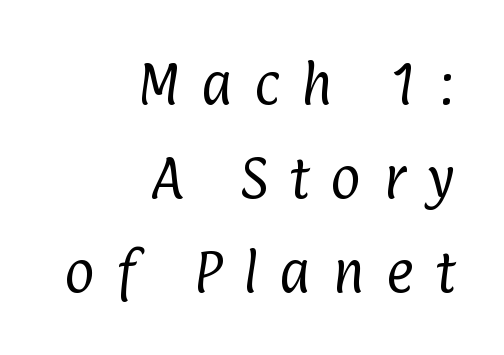
Successive baselines arrive slowly, with a big drop between each. Do the characters align in a grid? No, the font is proportional. Someone cranked the tracking dial way up on this one. Rule under the text: the space is simply empty. The ragged edge is on the left, which tells us the setting is flush right. Is this a sans? Yes — the strokes have no serifs.
